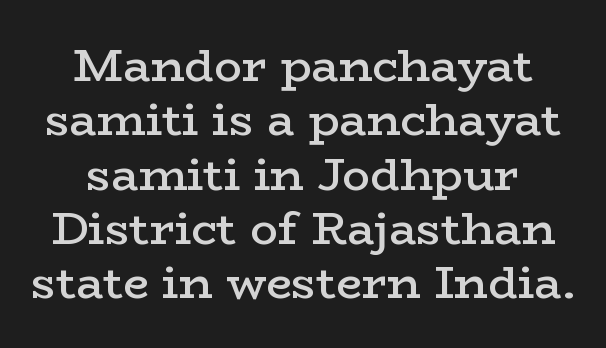
Q: Is the text bold? A: Semi-bold.
Q: Is the text italic (slanted)? A: No, it is upright.
Q: Is the typeface a serif or a sans-serif typeface? A: Serif.
Q: Is the text underlined? A: No.
Q: How is the paragraph aligned? A: Centered.
Q: Is the spacing between letters normal or unusually wide? A: Normal.
Q: Width (condensed, normal, or wide)? A: Wide.
Q: Stroke contrast? A: Low.
Q: x-height? A: Medium.
Q: Monospaced? A: No.
